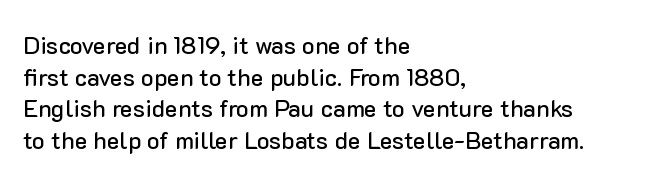
{"italic": "no", "underline": "no", "align": "left", "line_spacing": "normal", "line_spacing_ratio": 1.32, "letter_spacing": "normal", "letter_spacing_em": 0.0, "glyph_px": 24}
